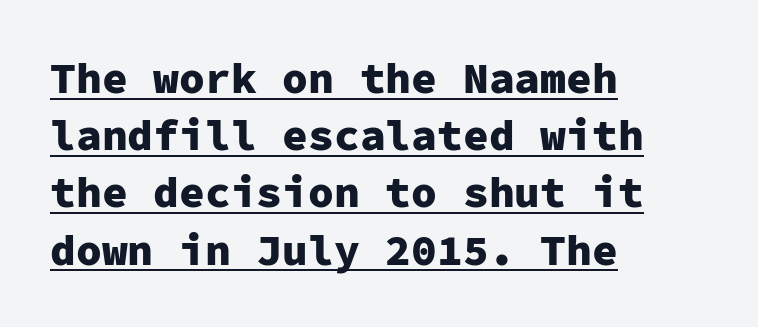
Honestly, the underline is the first thing you notice here. Stroke thickness is high; the sample reads as a true bold. Is there much room between lines? A standard amount, neither cramped nor airy. A sans-serif font was chosen for this passage. Typeset ragged right — the left edge is the straight one. The face used here is rendered with its standard letterfit.
